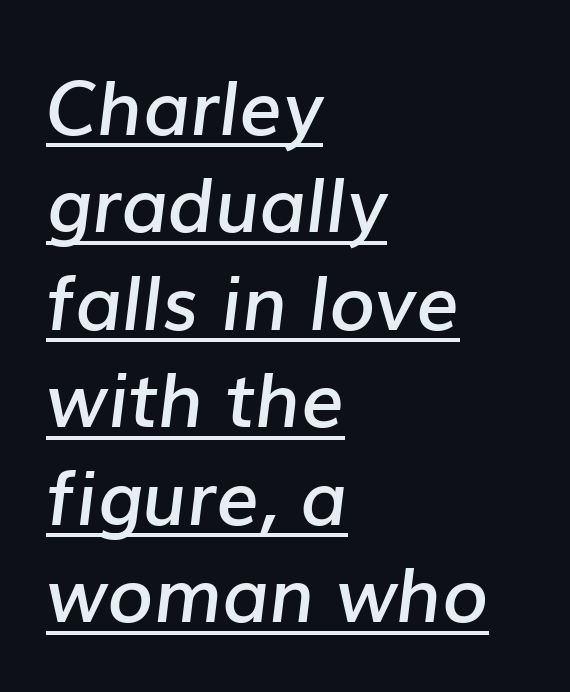
Q: Is the text bold? A: Semi-bold.
Q: Is the text italic (slanted)? A: Yes, it leans right by about 7 degrees.
Q: Is the text underlined? A: Yes.
Q: How is the paragraph aligned? A: Left-aligned.
Q: Is the spacing between letters normal or unusually wide? A: Normal.
Q: Is the spacing between lines tight, normal or loose? A: Normal.
Q: Width (condensed, normal, or wide)? A: Normal.
Q: Stroke contrast? A: Low.
Q: x-height? A: Medium.
Q: Monospaced? A: No.
